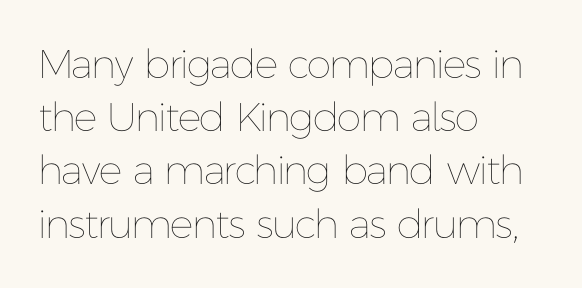
{"italic": "no", "bold": "no", "weight": "thin", "width": "normal", "stroke_contrast": "low", "x_height": "medium", "monospaced": "no", "underline": "no", "align": "left", "line_spacing": "normal", "line_spacing_ratio": 1.33, "letter_spacing": "normal", "letter_spacing_em": 0.0, "glyph_px": 40}
